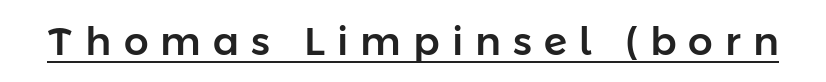
A typographer would call this underscored text. This is roman type, the default non-slanted kind. A typesetter would label this face a sans. How are the letters spaced? Widely, with obvious added tracking. Varying glyph widths throughout — classic text-font behaviour.
